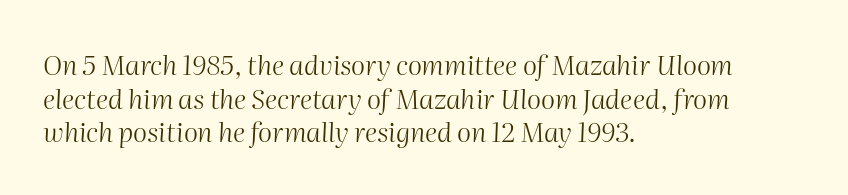
Q: Is the text bold? A: No.
Q: Is the text italic (slanted)? A: Yes, it leans right by about 2 degrees.
Q: Is the text underlined? A: No.
Q: How is the paragraph aligned? A: Left-aligned.
Q: Is the spacing between letters normal or unusually wide? A: Normal.
Q: Is the spacing between lines tight, normal or loose? A: Normal.
